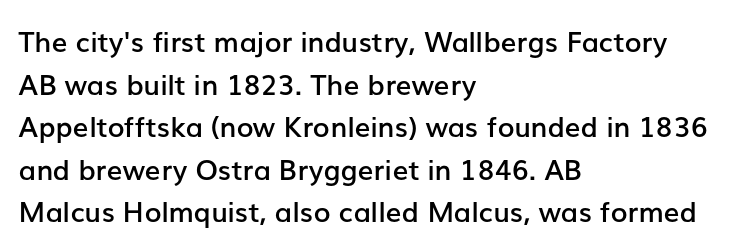
{"serif": "no", "italic": "no", "bold": "semi", "weight": "semibold", "width": "normal", "stroke_contrast": "low", "x_height": "medium", "monospaced": "no", "underline": "no", "align": "left", "line_spacing": "normal", "line_spacing_ratio": 1.52, "letter_spacing": "normal", "letter_spacing_em": 0.0, "glyph_px": 28}
